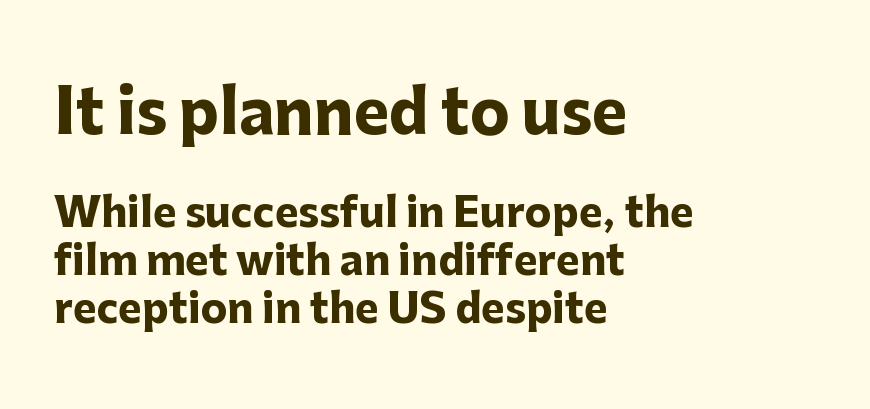
Q: Is the text bold? A: Yes.
Q: Is the text italic (slanted)? A: No, it is upright.
Q: Is the typeface a serif or a sans-serif typeface? A: Sans-serif.
Q: Is the text underlined? A: No.
Q: How is the paragraph aligned? A: Left-aligned.
Q: Is the spacing between letters normal or unusually wide? A: Normal.
Q: Which block of text is set in a larger size, the first (top) or the second (bottom)? A: The first (top) one.
Q: Width (condensed, normal, or wide)? A: Normal.
Q: Stroke contrast? A: Low.
Q: x-height? A: Medium.
Q: Monospaced? A: No.
